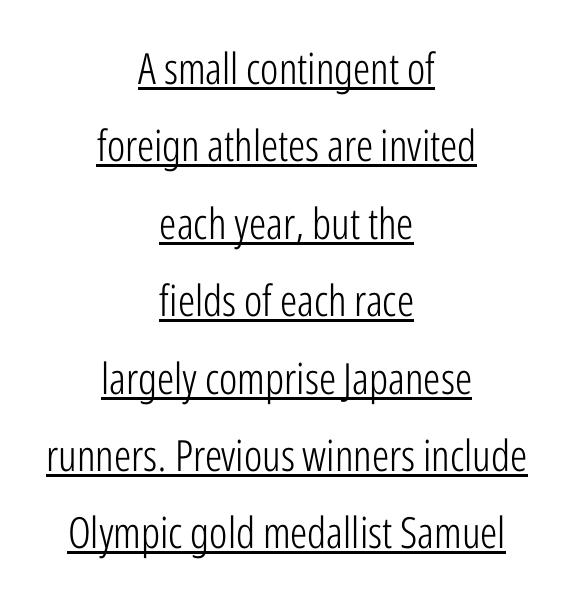
The image shows 43 px light, condensed sans-serif type, upright; set centered, line spacing 1.8x, normal letter spacing, underlined; low stroke contrast and a medium x-height.
